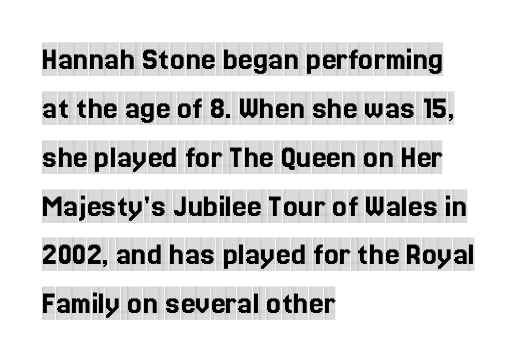
Q: Is the text italic (slanted)? A: No, it is upright.
Q: Is the typeface a serif or a sans-serif typeface? A: Serif.
Q: Is the text underlined? A: No.
Q: How is the paragraph aligned? A: Left-aligned.
Q: Is the spacing between letters normal or unusually wide? A: Normal.
Q: Is the spacing between lines tight, normal or loose? A: Normal.
Q: Width (condensed, normal, or wide)? A: Condensed.
Q: x-height? A: Large.
Q: Monospaced? A: No.
